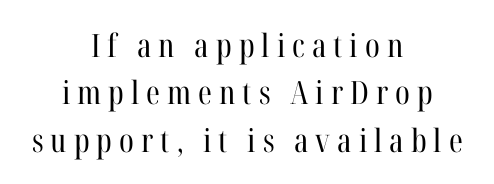
Q: Is the text bold? A: No.
Q: Is the text italic (slanted)? A: No, it is upright.
Q: Is the typeface a serif or a sans-serif typeface? A: Serif.
Q: Is the text underlined? A: No.
Q: How is the paragraph aligned? A: Centered.
Q: Is the spacing between letters normal or unusually wide? A: Unusually wide.
Q: Is the spacing between lines tight, normal or loose? A: Normal.
Q: Width (condensed, normal, or wide)? A: Condensed.
Q: Stroke contrast? A: High.
Q: x-height? A: Medium.
Q: Monospaced? A: No.
